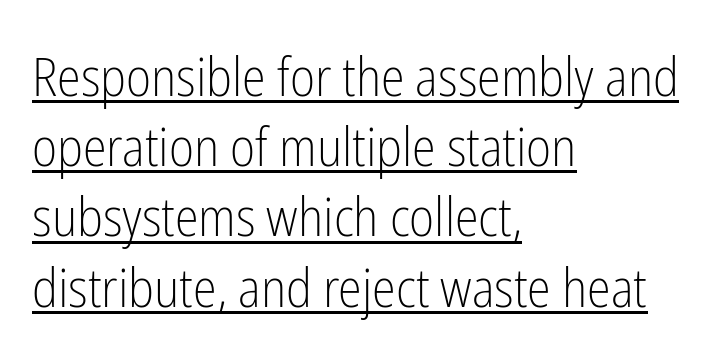
{"serif": "no", "italic": "no", "bold": "no", "weight": "light", "width": "condensed", "stroke_contrast": "low", "x_height": "medium", "monospaced": "no", "underline": "yes", "align": "left", "line_spacing": "normal", "line_spacing_ratio": 1.3, "letter_spacing": "normal", "letter_spacing_em": 0.0, "glyph_px": 54}
